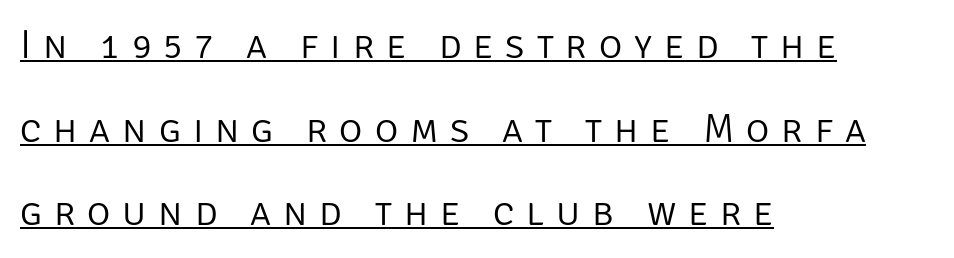
The image shows 40 px light sans-serif type, upright; set left-aligned, loose line spacing (2.09x), unusually wide letter spacing (+0.3 em), underlined; low stroke contrast and a large x-height.
